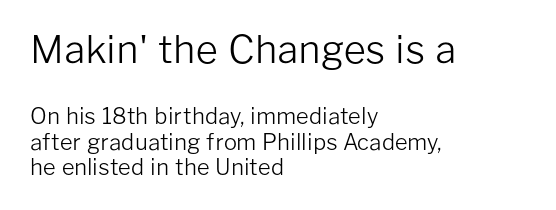
The image shows 38 px light sans-serif type, upright; set left-aligned, line spacing 1.17x, normal letter spacing, not underlined; the first (top) block is 1.73x larger; low stroke contrast and a medium x-height.
